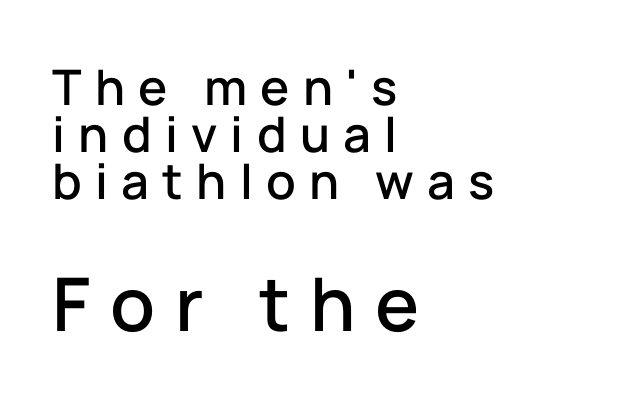
Q: Is the text italic (slanted)? A: No, it is upright.
Q: Is the typeface a serif or a sans-serif typeface? A: Sans-serif.
Q: Is the text underlined? A: No.
Q: How is the paragraph aligned? A: Left-aligned.
Q: Is the spacing between letters normal or unusually wide? A: Unusually wide.
Q: Is the spacing between lines tight, normal or loose? A: Tight.
Q: Which block of text is set in a larger size, the first (top) or the second (bottom)? A: The second (bottom) one.
Q: Width (condensed, normal, or wide)? A: Normal.
Q: Stroke contrast? A: Low.
Q: x-height? A: Medium.
Q: Monospaced? A: No.
